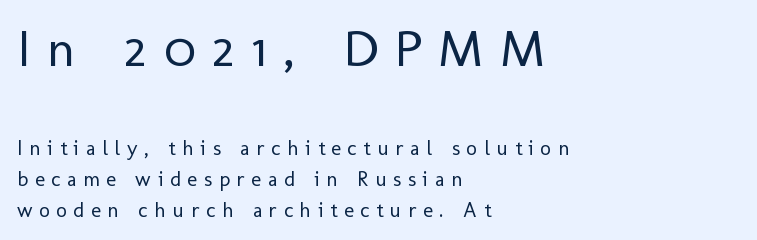
The foot of each line stays bare and open. Is this a sans? Yes — the strokes have no serifs. Spacing verdict: proportional, widths tailored to each character. Typeset ragged right — the left edge is the straight one. Rendered with straight, roman letterforms. Whoever set this chose a conventional vertical rhythm.
